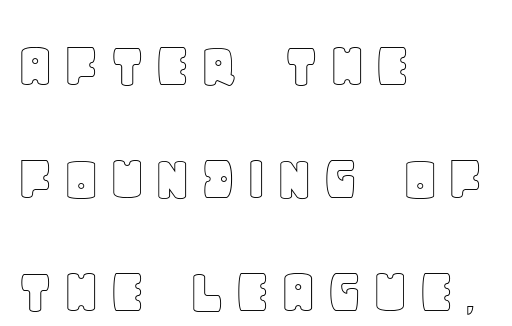
Q: Is the text italic (slanted)? A: No, it is upright.
Q: Is the text underlined? A: No.
Q: How is the paragraph aligned? A: Left-aligned.
Q: Is the spacing between lines tight, normal or loose? A: Normal.
Q: Width (condensed, normal, or wide)? A: Normal.
Q: x-height? A: Large.
Q: Monospaced? A: No.
